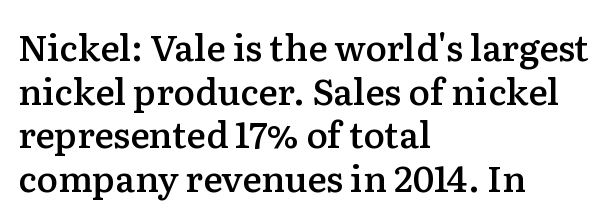
The image shows 36 px semibold serif type, upright; set left-aligned, line spacing 1.21x, normal letter spacing, not underlined; low stroke contrast and a medium x-height.
